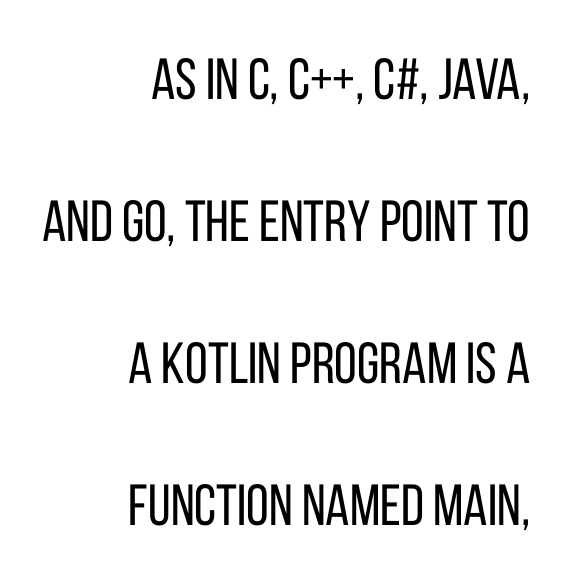
Vertical stems look standard width or narrower in stroke. Look at the bottom of the vertical strokes: they stop flat, with no serifs. The leading is generous, giving the passage an open texture. This sample uses plain, unmodified letter spacing. The passage shown is typed in a proportional face where columns would drift.
